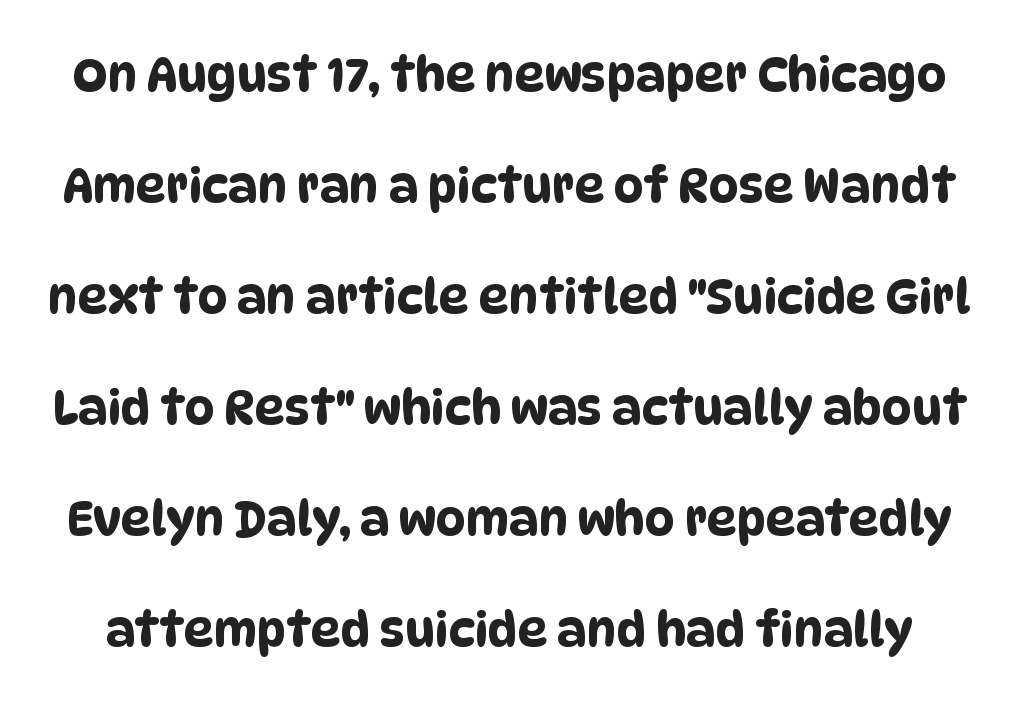
Q: Is the typeface a serif or a sans-serif typeface? A: Sans-serif.
Q: Is the text underlined? A: No.
Q: Is the spacing between letters normal or unusually wide? A: Normal.
Q: Is the spacing between lines tight, normal or loose? A: Loose.
Q: Width (condensed, normal, or wide)? A: Condensed.
Q: Stroke contrast? A: Low.
Q: x-height? A: Large.
Q: Monospaced? A: No.
